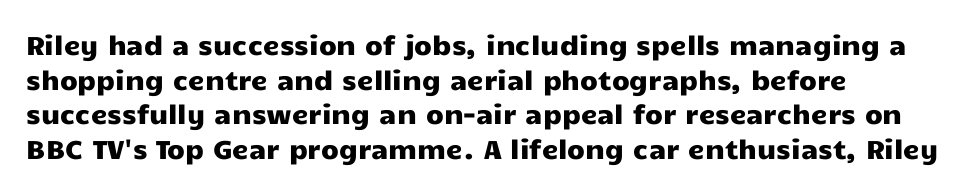
{"italic": "no", "underline": "no", "align": "left", "line_spacing": "normal", "line_spacing_ratio": 1.33, "letter_spacing": "normal", "letter_spacing_em": 0.0, "glyph_px": 26}
